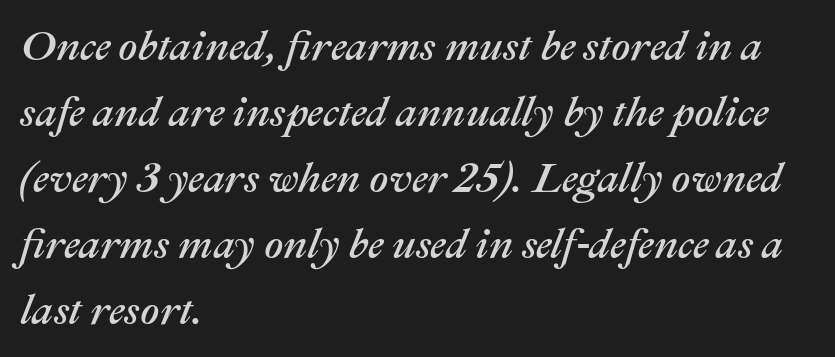
Descenders are the only things crossing below the line. In CSS terms this would be text-align: left. The letters advance in unequal steps, a hallmark of proportional type. Does the leading feel generous? No, just average. Nothing unusual about the tracking: characters are spaced as the font intends.
